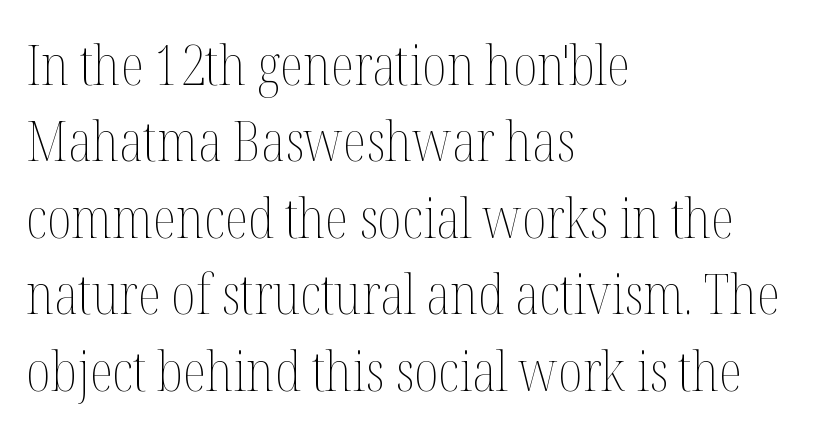
The image shows 55 px thin, condensed type, upright; set left-aligned, normal line spacing (1.39x), normal letter spacing, not underlined; medium stroke contrast and a medium x-height.
